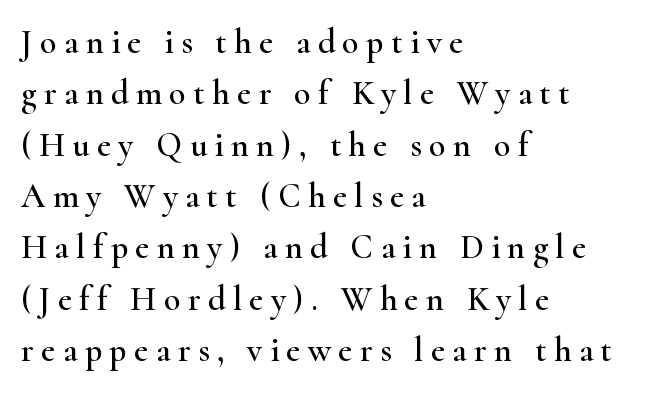
In terms of letterform style, serifs are clearly present. Glance below the letters and you will spot only blank space. Vertically, the passage feels balanced, rows spaced as you'd expect. Spacing between characters has been opened up far beyond the box default. The specimen reads as upright at a glance.
